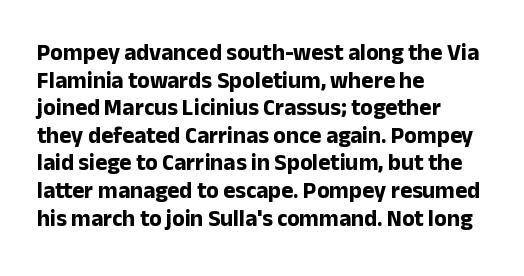
The letters stand upright; this is a roman face. Each word holds together tightly as a unit, with standard inter-letter gaps. Underline: absent. Notice how thick the strokes are: this is what a full bold looks like. The setting favours the left margin, as ordinary paragraphs usually do.
